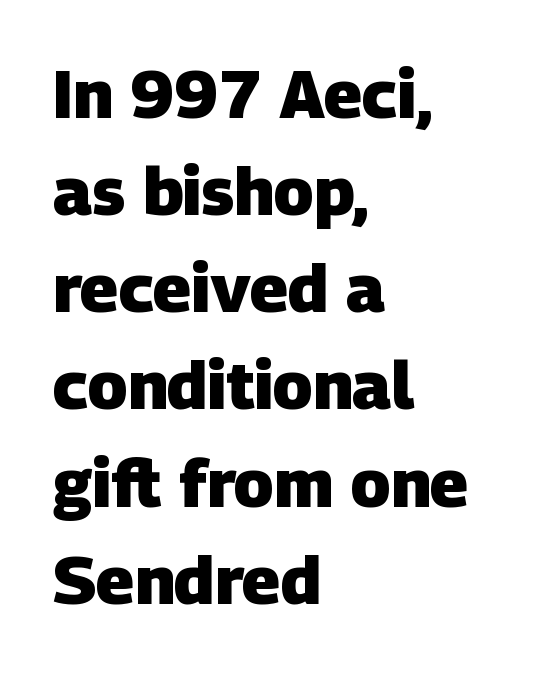
Examine the stroke ends and you'll find no serifs. Characters follow at the spacing the type designer built in. Casual observation: everything's shoved over to the left. Is this a fixed-width face? No — the glyphs have proportional, varying widths. The zone under the glyphs is completely vacant.
